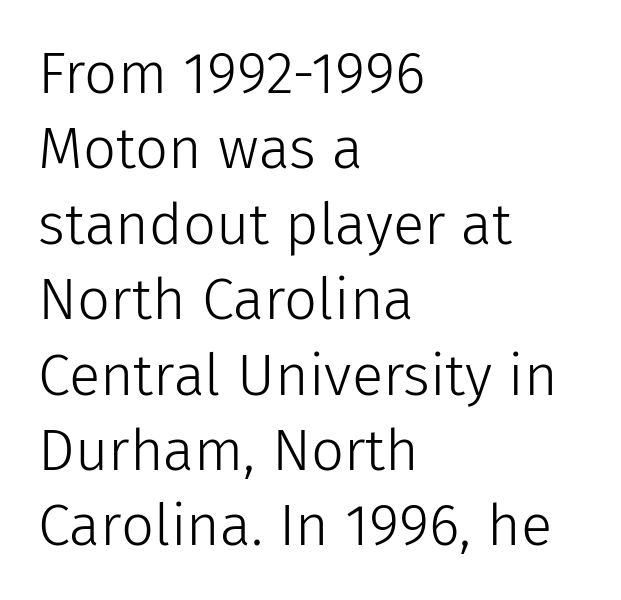
Just letters on the line, the space beneath them empty. The lines are quadded left. The typesetting does not lean heavy: it is not bold. It's the straight-up-and-down kind of type.
